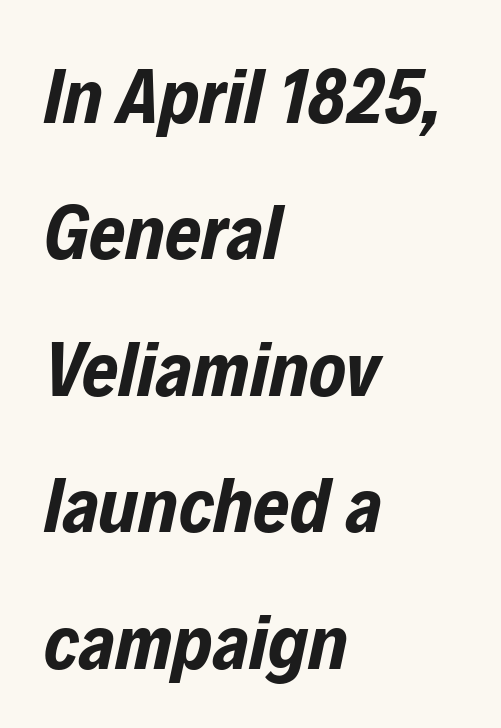
Q: Is the text bold? A: Yes.
Q: Is the text italic (slanted)? A: Yes, it leans right by about 12 degrees.
Q: Is the text underlined? A: No.
Q: How is the paragraph aligned? A: Left-aligned.
Q: Is the spacing between letters normal or unusually wide? A: Normal.
Q: Width (condensed, normal, or wide)? A: Condensed.
Q: Stroke contrast? A: Low.
Q: x-height? A: Medium.
Q: Monospaced? A: No.
